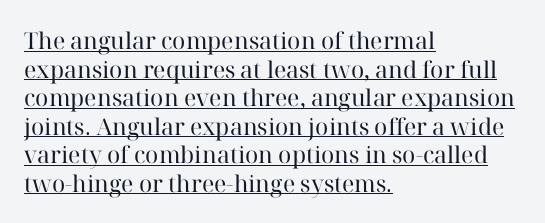
Between one letter and the next there's only the usual sliver of space. Leftover space on each line is placed entirely after the last word. The letters stand upright; this is a roman face. No heavy texture on the line: the type isn't bold. Underline: present.
